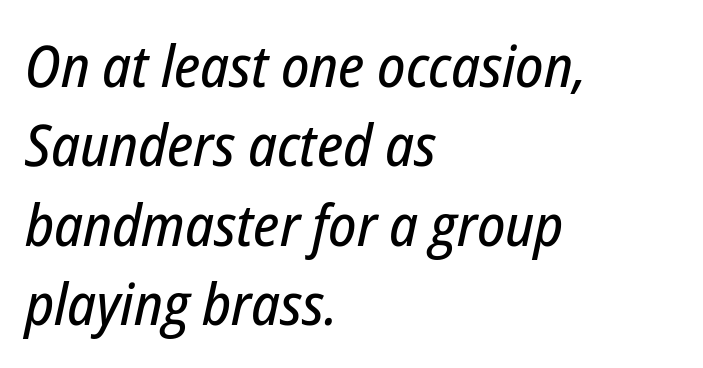
The passage shown is not underscored anywhere. The rendering uses natural spacing where letterforms have individual widths. Reading down the column, the eye jumps a familiar distance to each next line. This sample is left-justified, so line endings fall wherever the words run out.
